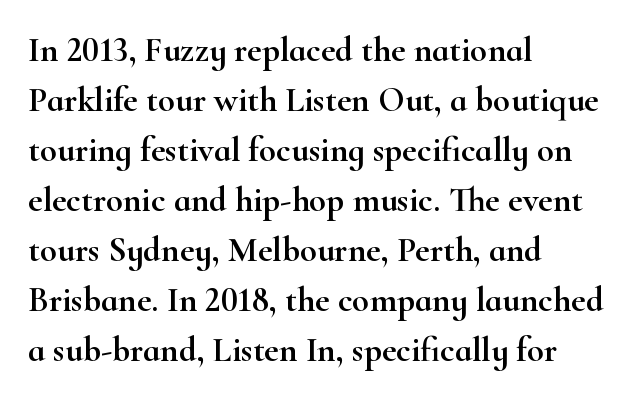
{"serif": "yes", "italic": "no", "width": "wide", "stroke_contrast": "high", "x_height": "small", "monospaced": "no", "underline": "no", "align": "left", "line_spacing": "normal", "line_spacing_ratio": 1.43, "letter_spacing": "normal", "letter_spacing_em": 0.0, "glyph_px": 35}
